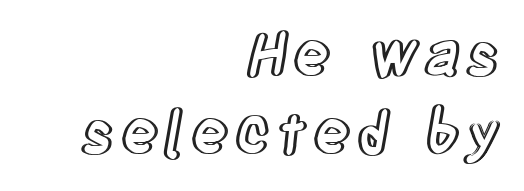
The image shows 58 px condensed type; set right-aligned, normal line spacing (1.34x), not underlined; a large x-height.
